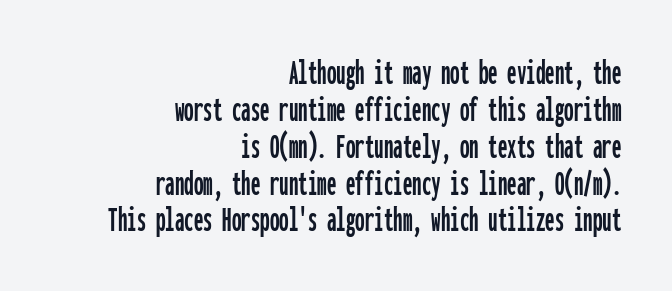
These lines stack with their right ends in a neat column. Nothing unusual about the tracking: characters are spaced as the font intends. Upright lettering throughout. Descenders hang freely into open space. Examine the stroke ends and you'll find no serifs.
